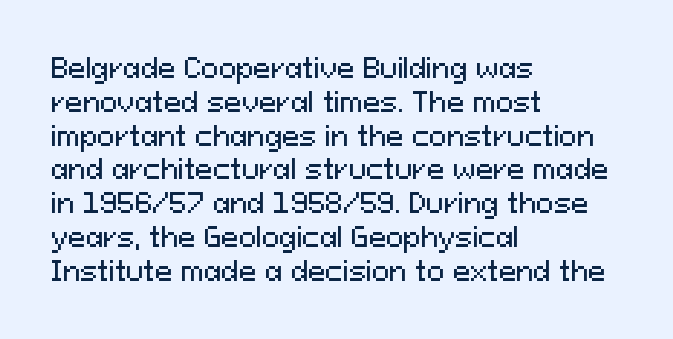
{"italic": "no", "underline": "no", "align": "left", "line_spacing": "normal", "line_spacing_ratio": 1.3, "letter_spacing": "normal", "letter_spacing_em": 0.0, "glyph_px": 26}
